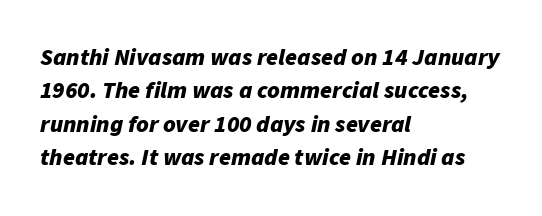
Is the type bold? Yes — the strokes are clearly thick and heavy. The passage shown leans; its letterforms are oblique. Underline: absent. The face used here is rendered with its standard letterfit.
